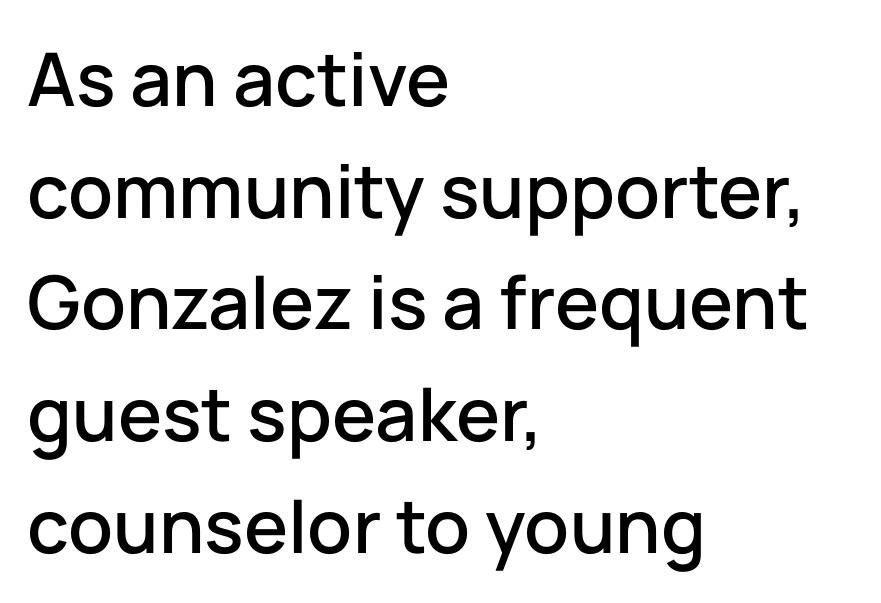
Normally led — the rows are evenly, conventionally spaced. A clean baseline with only descenders dipping below it. The lettering stays uniformly vertical, giving the passage a roman look. A student would call this left alignment; a typographer would say flush left, rag right. This sample has the flowing, uneven cadence of proportional lettering.
